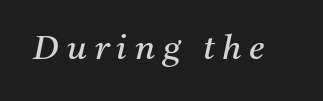
The image shows 34 px regular-weight serif type, italic (leaning right); set unusually wide letter spacing (+0.23 em), not underlined; medium stroke contrast and a medium x-height.
